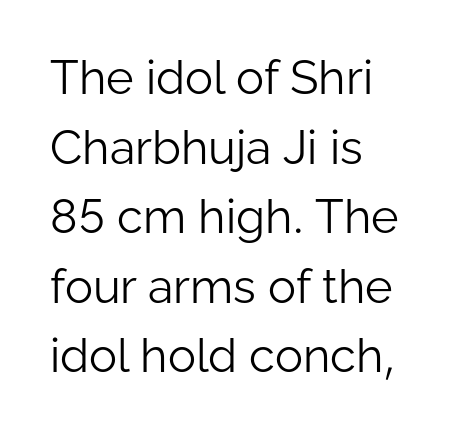
A roman cut, with each character standing at attention. The tracking reads as untouched default to a designer's eye. The letterforms sit at book weight or below. The passage shown is typed in a proportional face where columns would drift.
